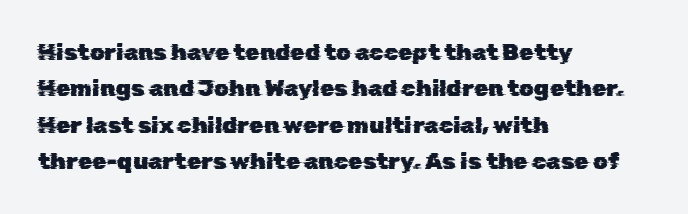
Q: Is the text underlined? A: No.
Q: How is the paragraph aligned? A: Left-aligned.
Q: Is the spacing between letters normal or unusually wide? A: Normal.
Q: Is the spacing between lines tight, normal or loose? A: Normal.
